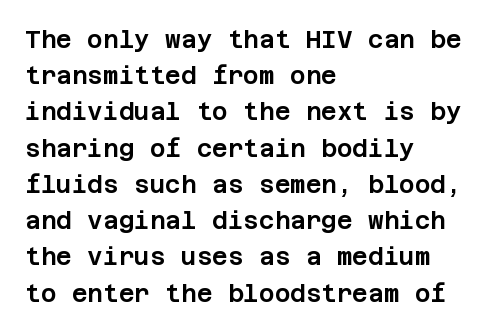
Q: Is the text italic (slanted)? A: No, it is upright.
Q: Is the text underlined? A: No.
Q: How is the paragraph aligned? A: Left-aligned.
Q: Is the spacing between letters normal or unusually wide? A: Normal.
Q: Is the spacing between lines tight, normal or loose? A: Normal.
